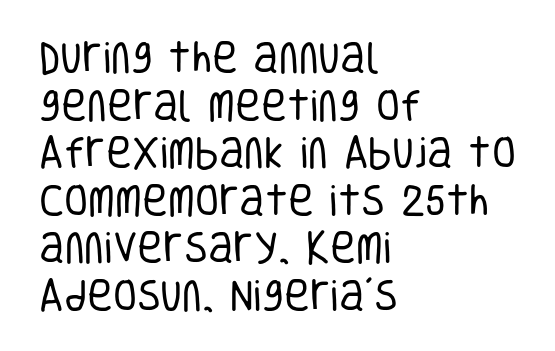
The passage shown is typed in a proportional face where columns would drift. The specimen omits any rule beneath the text block's lines. The font's upright variant was chosen for this text. Letter spacing: default. Reading down the column, the eye jumps a familiar distance to each next line.
